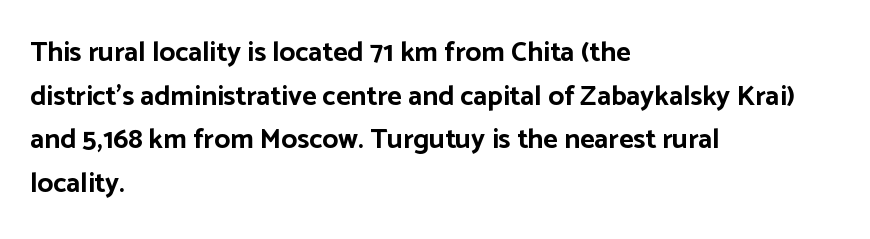
The image shows 28 px bold sans-serif type, upright; set left-aligned, normal line spacing (1.56x), normal letter spacing, not underlined; low stroke contrast and a medium x-height.
